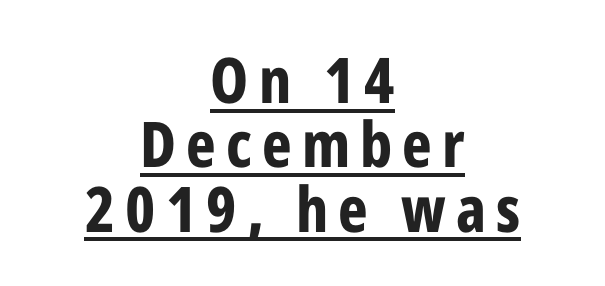
Q: Is the text bold? A: Yes.
Q: Is the text italic (slanted)? A: No, it is upright.
Q: Is the typeface a serif or a sans-serif typeface? A: Sans-serif.
Q: Is the text underlined? A: Yes.
Q: How is the paragraph aligned? A: Centered.
Q: Is the spacing between lines tight, normal or loose? A: Tight.
Q: Width (condensed, normal, or wide)? A: Condensed.
Q: Stroke contrast? A: Low.
Q: x-height? A: Medium.
Q: Monospaced? A: No.
